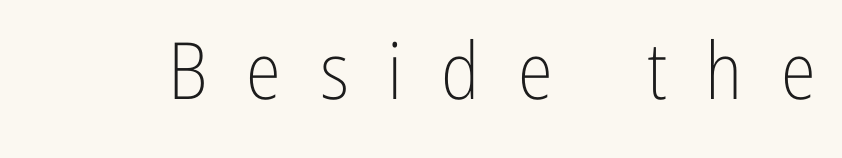
Q: Is the text bold? A: No.
Q: Is the text italic (slanted)? A: No, it is upright.
Q: Is the typeface a serif or a sans-serif typeface? A: Sans-serif.
Q: Is the text underlined? A: No.
Q: Is the spacing between letters normal or unusually wide? A: Unusually wide.
Q: Width (condensed, normal, or wide)? A: Condensed.
Q: Stroke contrast? A: Low.
Q: x-height? A: Medium.
Q: Monospaced? A: No.
